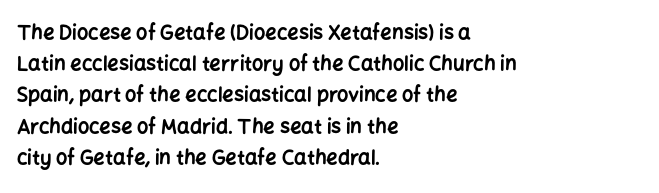
Q: Is the text bold? A: Yes.
Q: Is the text italic (slanted)? A: No, it is upright.
Q: Is the text underlined? A: No.
Q: How is the paragraph aligned? A: Left-aligned.
Q: Is the spacing between letters normal or unusually wide? A: Normal.
Q: Is the spacing between lines tight, normal or loose? A: Normal.
